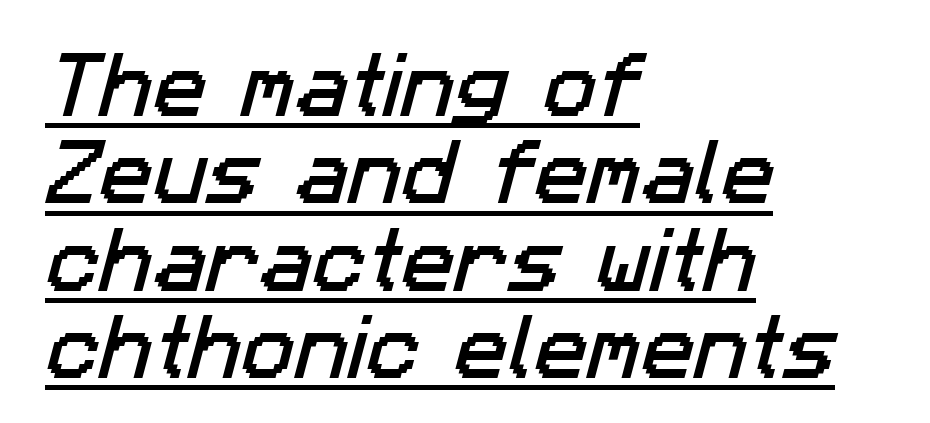
{"serif": "no", "width": "normal", "stroke_contrast": "low", "x_height": "medium", "monospaced": "no", "underline": "yes", "align": "left", "line_spacing_ratio": 1.23, "letter_spacing": "normal", "letter_spacing_em": 0.0, "glyph_px": 71}
